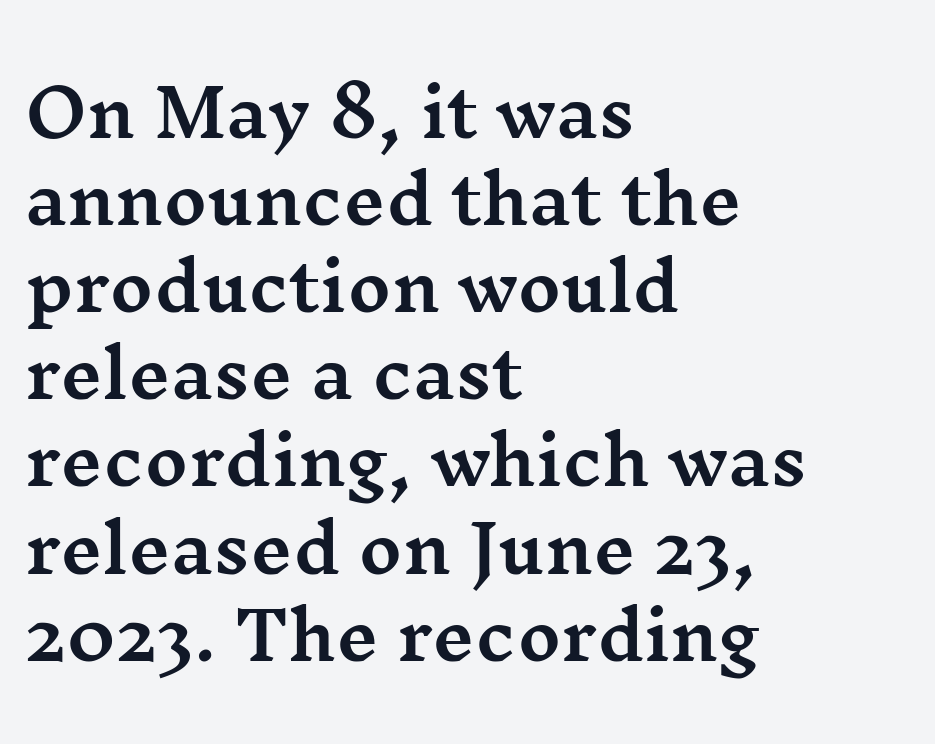
Q: Is the text italic (slanted)? A: No, it is upright.
Q: Is the typeface a serif or a sans-serif typeface? A: Serif.
Q: Is the text underlined? A: No.
Q: How is the paragraph aligned? A: Left-aligned.
Q: Is the spacing between letters normal or unusually wide? A: Normal.
Q: Is the spacing between lines tight, normal or loose? A: Normal.
Q: Width (condensed, normal, or wide)? A: Wide.
Q: Stroke contrast? A: Medium.
Q: x-height? A: Medium.
Q: Monospaced? A: No.
